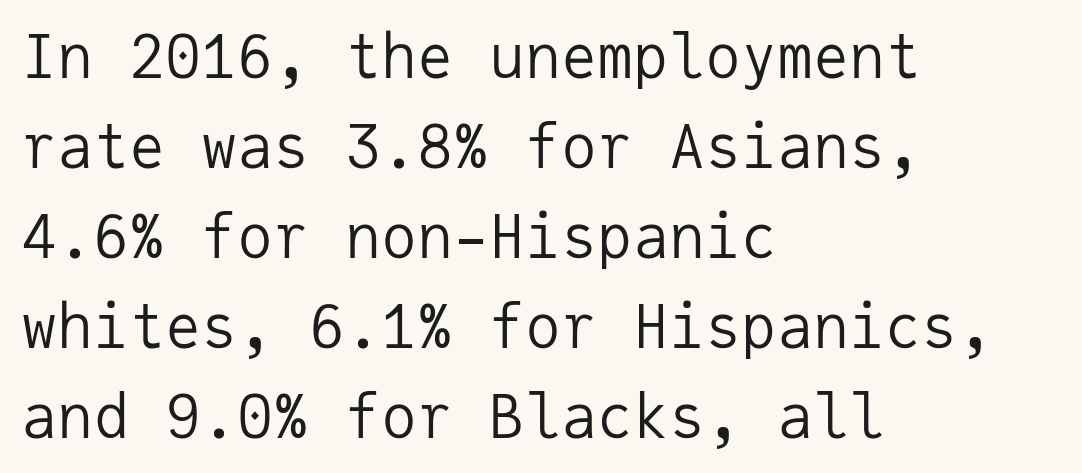
Think of a typewriter: that constant character pitch is what you see here. To sum up the face: it is a sans, with no serifs. The space directly below the letters is spotless. The rag falls on the right side of this text block. No chunkiness to these letters — they're not bold.
